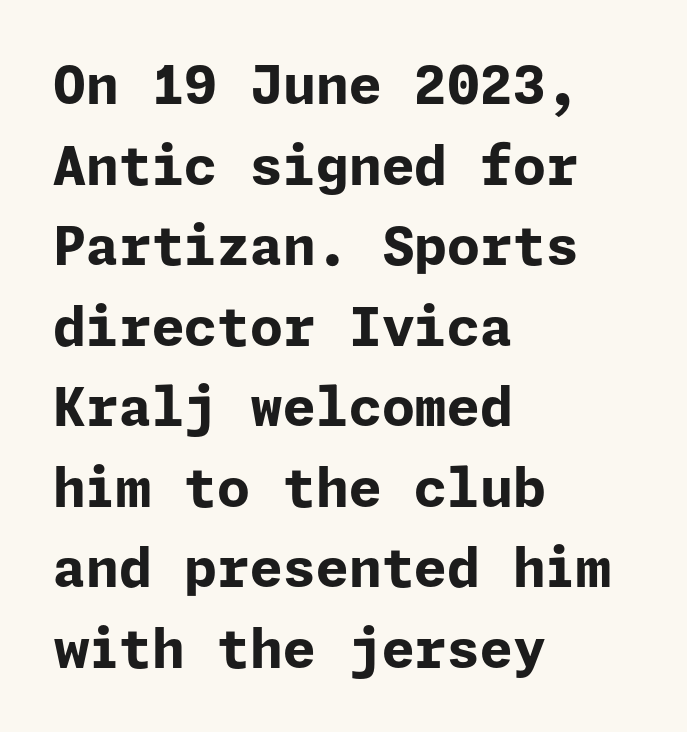
Q: Is the text bold? A: Yes.
Q: Is the text italic (slanted)? A: No, it is upright.
Q: Is the typeface a serif or a sans-serif typeface? A: Sans-serif.
Q: Is the text underlined? A: No.
Q: How is the paragraph aligned? A: Left-aligned.
Q: Is the spacing between letters normal or unusually wide? A: Normal.
Q: Is the spacing between lines tight, normal or loose? A: Normal.
Q: Width (condensed, normal, or wide)? A: Normal.
Q: Stroke contrast? A: Low.
Q: x-height? A: Medium.
